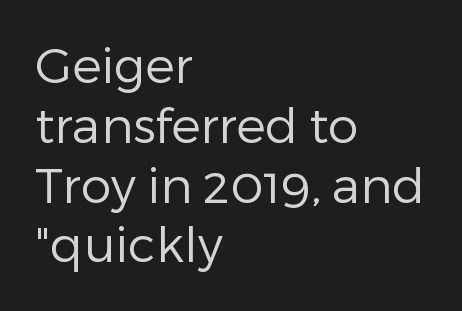
{"serif": "no", "italic": "no", "bold": "no", "weight": "regular", "width": "normal", "stroke_contrast": "low", "x_height": "medium", "monospaced": "no", "underline": "no", "align": "left", "line_spacing_ratio": 1.22, "letter_spacing": "normal", "letter_spacing_em": 0.0, "glyph_px": 49}
